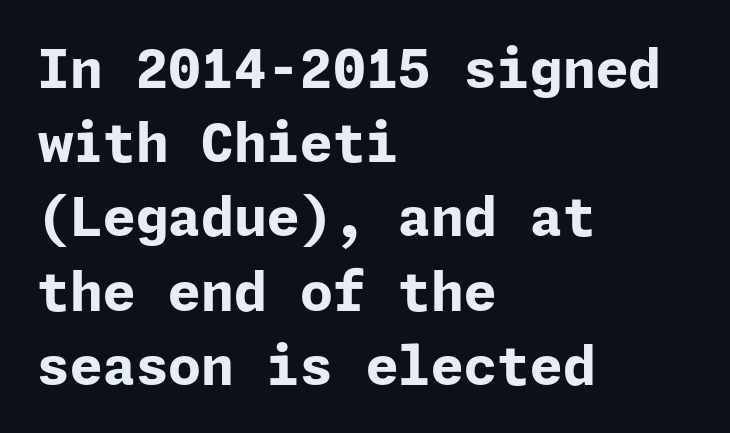
Q: Is the text bold? A: Yes.
Q: Is the text italic (slanted)? A: No, it is upright.
Q: Is the typeface a serif or a sans-serif typeface? A: Sans-serif.
Q: Is the text underlined? A: No.
Q: How is the paragraph aligned? A: Left-aligned.
Q: Is the spacing between letters normal or unusually wide? A: Normal.
Q: Is the spacing between lines tight, normal or loose? A: Normal.
Q: Width (condensed, normal, or wide)? A: Normal.
Q: Stroke contrast? A: Low.
Q: x-height? A: Medium.
